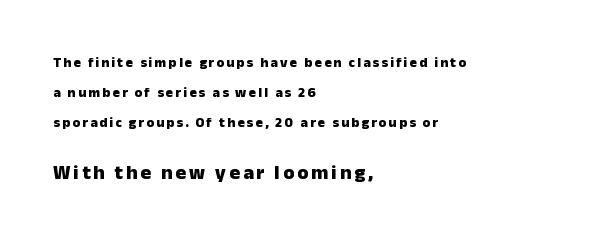
The image shows 20 px bold type, upright; set left-aligned, loose line spacing (2.15x), not underlined; the second (bottom) block is 1.43x larger.
